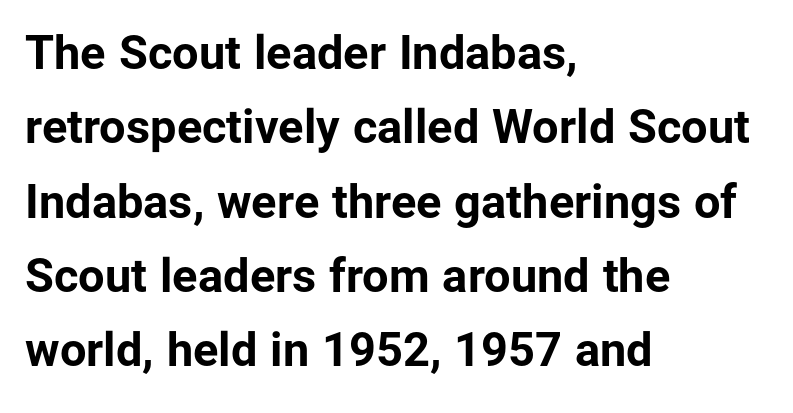
{"serif": "no", "italic": "no", "bold": "yes", "weight": "bold", "width": "normal", "stroke_contrast": "low", "x_height": "medium", "monospaced": "no", "underline": "no", "align": "left", "line_spacing": "normal", "line_spacing_ratio": 1.58, "letter_spacing": "normal", "letter_spacing_em": 0.0, "glyph_px": 47}
